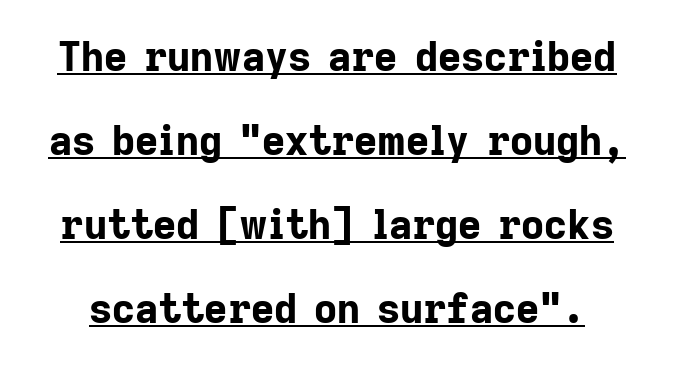
The image shows 40 px bold sans-serif type, upright; set loose line spacing (2.1x), normal letter spacing, underlined; low stroke contrast and a medium x-height.
